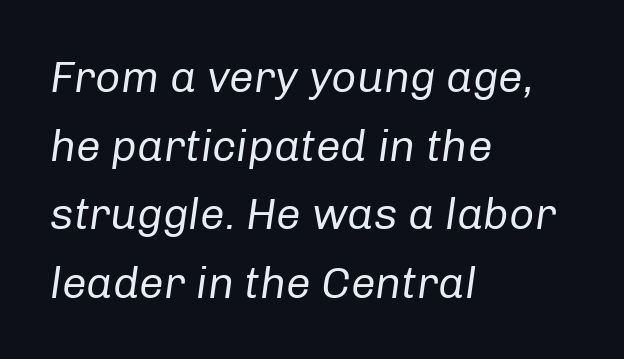
The image shows 44 px regular-weight type, italic (leaning right); set left-aligned, normal line spacing (1.56x), normal letter spacing, not underlined; low stroke contrast and a medium x-height.
